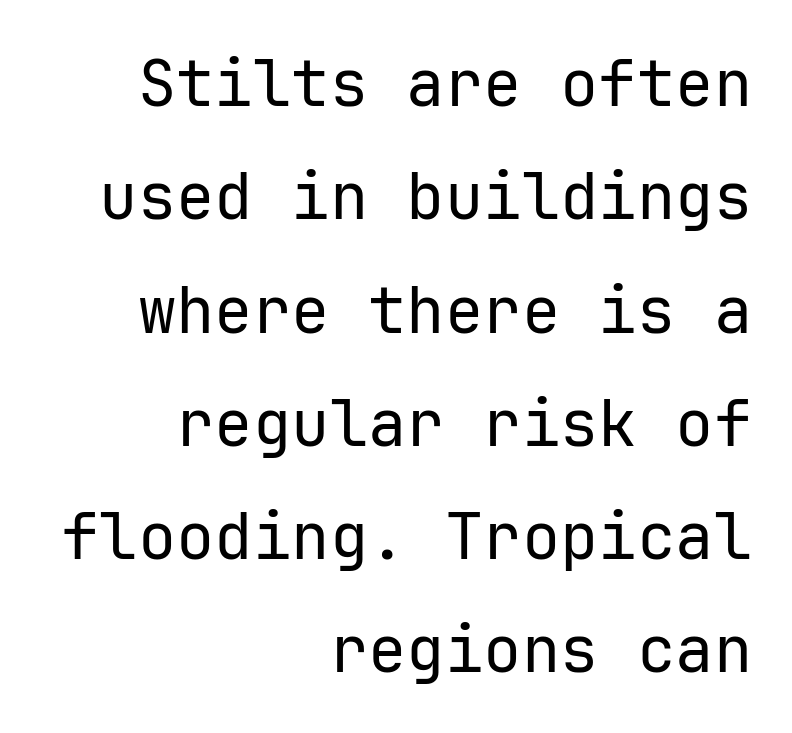
{"serif": "no", "italic": "no", "bold": "no", "weight": "regular", "width": "normal", "stroke_contrast": "low", "x_height": "medium", "monospaced": "yes", "underline": "no", "align": "right", "line_spacing_ratio": 1.77, "letter_spacing": "normal", "letter_spacing_em": 0.0, "glyph_px": 64}
